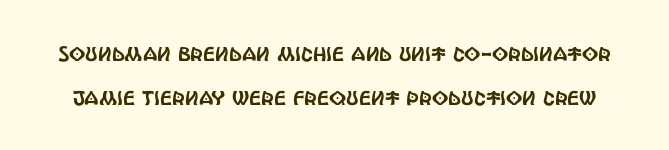
Q: Is the text italic (slanted)? A: No, it is upright.
Q: Is the text underlined? A: No.
Q: Is the spacing between letters normal or unusually wide? A: Normal.
Q: Is the spacing between lines tight, normal or loose? A: Loose.
